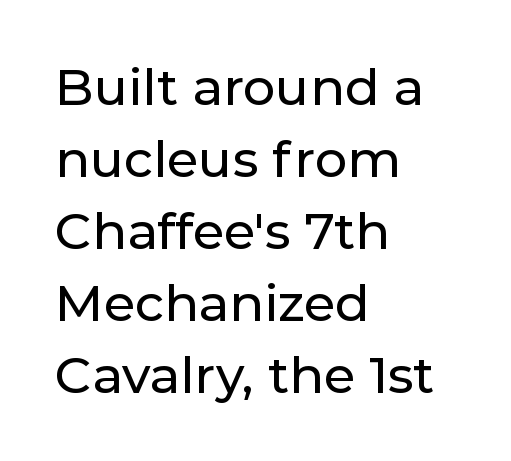
The image shows 51 px sans-serif type, upright; set left-aligned, normal line spacing (1.41x), normal letter spacing, not underlined; low stroke contrast and a medium x-height.
